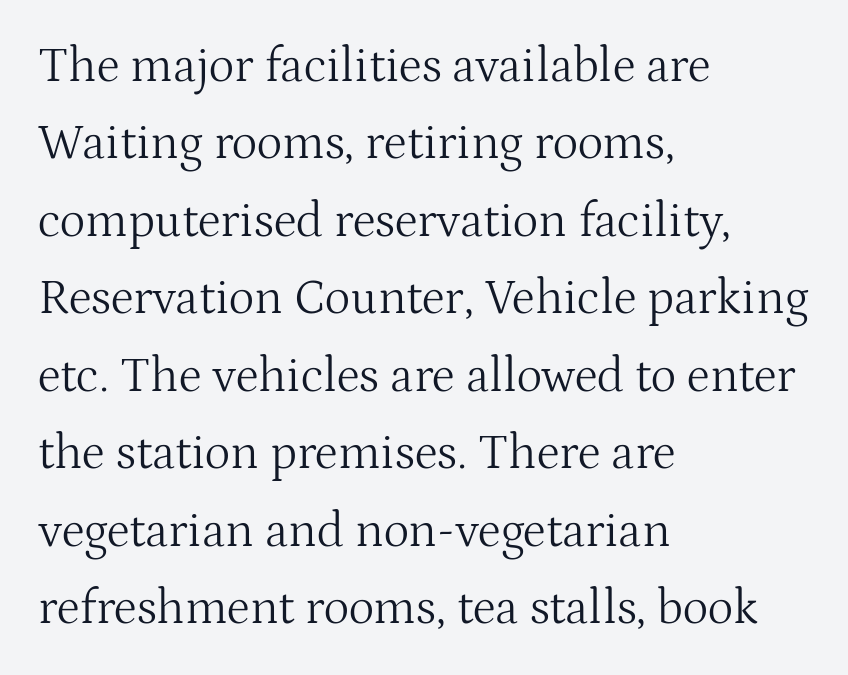
The glyphs are unaccompanied by any horizontal stroke below them. This block has exactly the height ordinary leading produces. The compositor pushed each line to the left boundary. Vertical stems look standard width or narrower in stroke. The font family rendered here belongs to the serif group. Do the characters align in a grid? No, the font is proportional.
